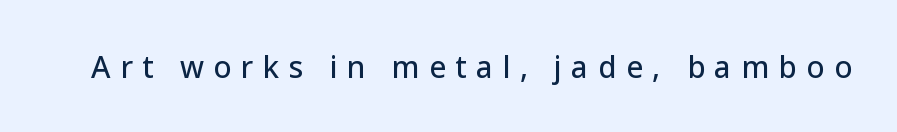
{"serif": "no", "italic": "no", "width": "normal", "stroke_contrast": "low", "x_height": "medium", "monospaced": "no", "underline": "no", "letter_spacing": "wide", "letter_spacing_em": 0.31, "glyph_px": 30}
